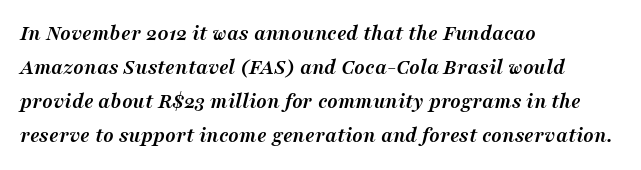
{"italic": "yes", "lean": "right", "slant_degrees": 16, "bold": "yes", "underline": "no", "align": "left", "line_spacing": "normal", "line_spacing_ratio": 1.55, "letter_spacing": "normal", "letter_spacing_em": 0.0, "glyph_px": 22}
